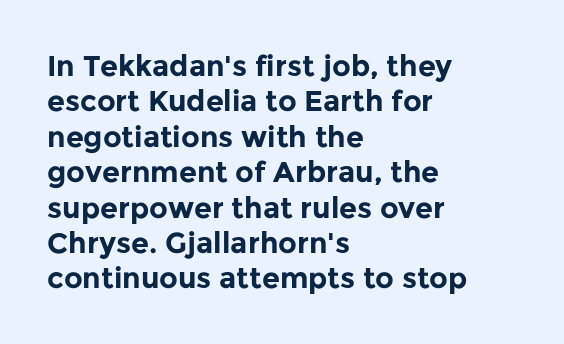
Character widths vary here, with narrow letters taking less room than wide ones. This rendering features lettering with no underline. Short note: letters normally spaced. This sample is left-justified, so line endings fall wherever the words run out.
